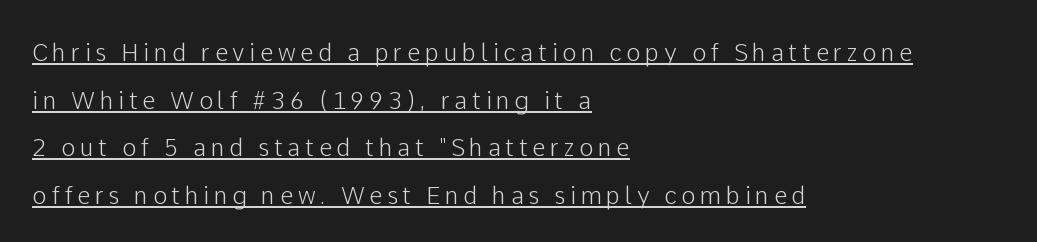
The image shows 24 px text type, upright; set left-aligned, loose line spacing (1.98x), underlined.
